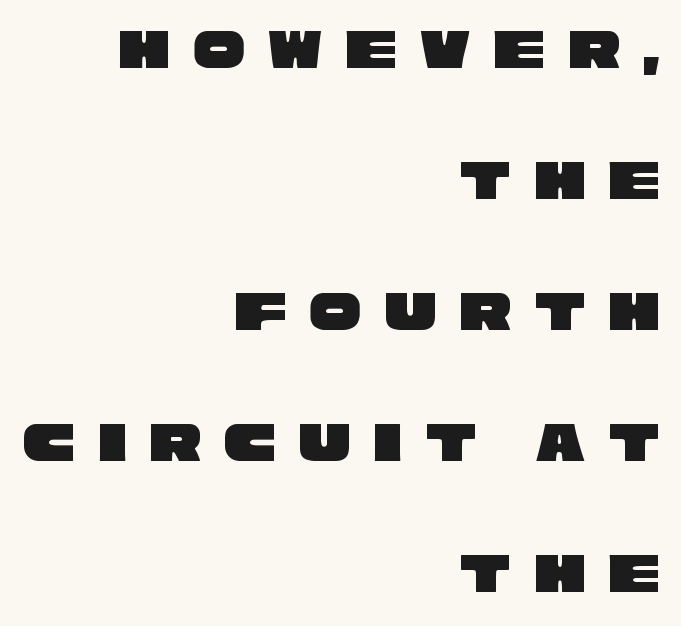
Q: Is the typeface a serif or a sans-serif typeface? A: Sans-serif.
Q: Is the text underlined? A: No.
Q: How is the paragraph aligned? A: Right-aligned.
Q: Is the spacing between letters normal or unusually wide? A: Unusually wide.
Q: Is the spacing between lines tight, normal or loose? A: Loose.
Q: Width (condensed, normal, or wide)? A: Wide.
Q: Stroke contrast? A: Low.
Q: x-height? A: Large.
Q: Monospaced? A: No.
